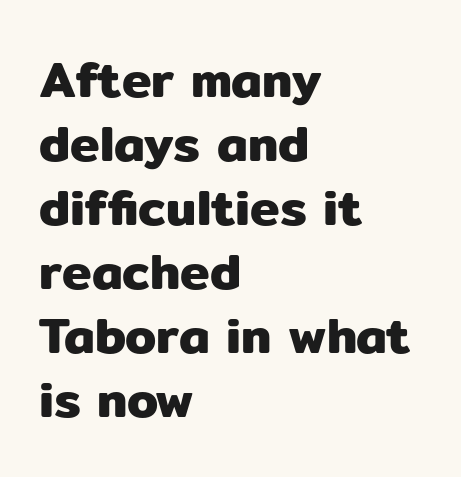
Q: Is the text italic (slanted)? A: No, it is upright.
Q: Is the typeface a serif or a sans-serif typeface? A: Sans-serif.
Q: Is the text underlined? A: No.
Q: How is the paragraph aligned? A: Left-aligned.
Q: Is the spacing between letters normal or unusually wide? A: Normal.
Q: Is the spacing between lines tight, normal or loose? A: Normal.
Q: Width (condensed, normal, or wide)? A: Normal.
Q: Stroke contrast? A: Low.
Q: x-height? A: Medium.
Q: Monospaced? A: No.
